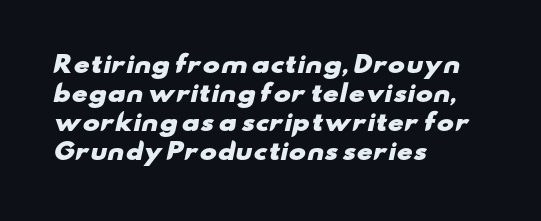
{"bold": "yes", "underline": "no", "align": "left", "line_spacing": "normal", "line_spacing_ratio": 1.26, "letter_spacing": "normal", "letter_spacing_em": 0.0, "glyph_px": 23}
